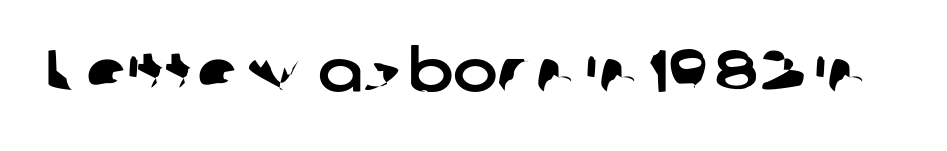
{"serif": "no", "width": "normal", "stroke_contrast": "low", "x_height": "medium", "monospaced": "no", "underline": "no", "letter_spacing": "normal", "letter_spacing_em": 0.0, "glyph_px": 60}
